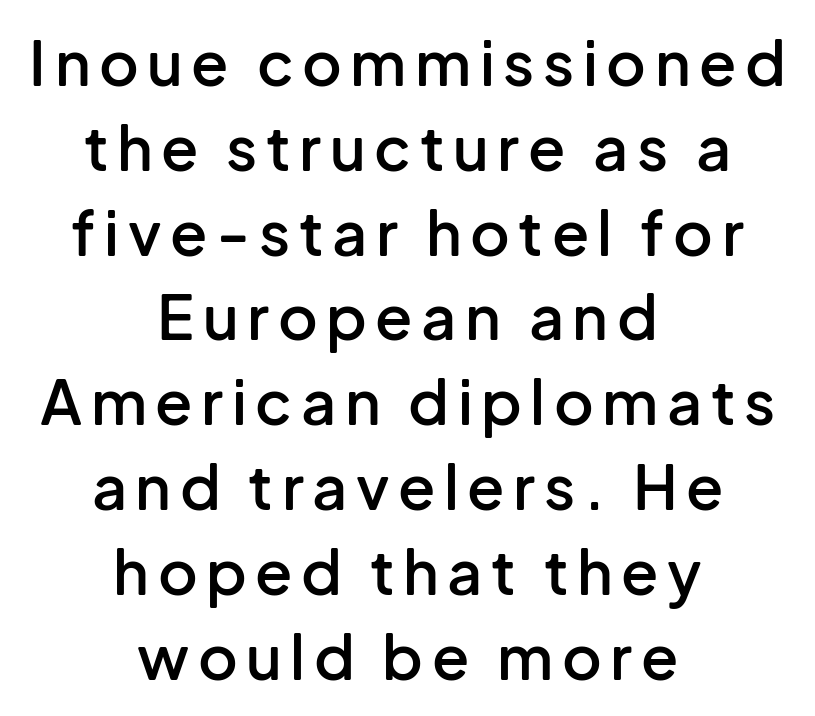
Looks like regular typesetting: each glyph gets only the width it needs. The lines sit at an ordinary, default distance from one another. Just letters on the line, the space beneath them empty. When letters stand straight like this, we call the style roman or upright. Examine the stroke ends and you'll find no serifs.
